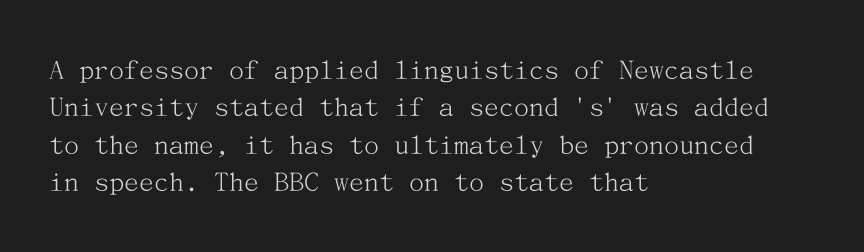
{"serif": "yes", "italic": "no", "bold": "no", "weight": "light", "width": "normal", "stroke_contrast": "medium", "x_height": "medium", "underline": "no", "align": "left", "line_spacing": "normal", "line_spacing_ratio": 1.25, "letter_spacing": "normal", "letter_spacing_em": 0.0, "glyph_px": 30}
